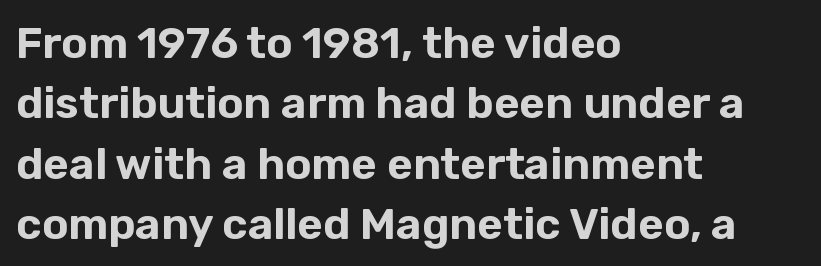
{"serif": "no", "italic": "no", "width": "normal", "stroke_contrast": "low", "x_height": "medium", "monospaced": "no", "underline": "no", "align": "left", "line_spacing": "normal", "line_spacing_ratio": 1.37, "letter_spacing": "normal", "letter_spacing_em": 0.0, "glyph_px": 44}
